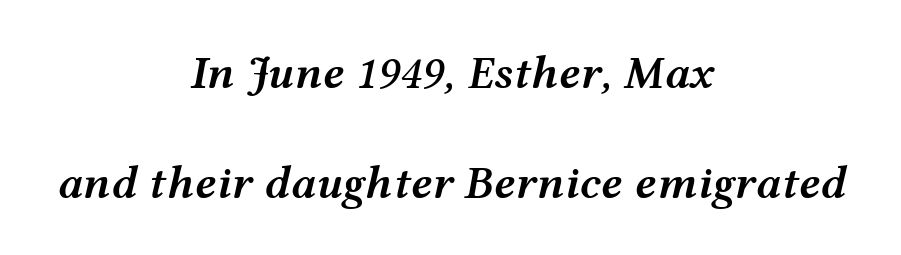
Only glyphs here, with clear space below each row. The vertical gap from one line to the next is large. Here the glyphs are tracked normally, forming tight word shapes. Is the type slanted? Yes — the strokes lean at a clear angle. This sample has the flowing, uneven cadence of proportional lettering.
